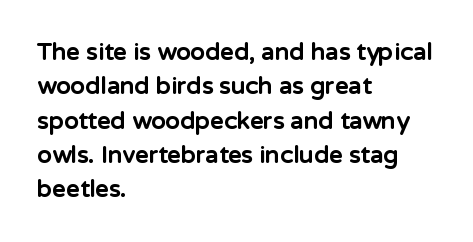
Q: Is the text bold? A: Yes.
Q: Is the text italic (slanted)? A: No, it is upright.
Q: Is the text underlined? A: No.
Q: How is the paragraph aligned? A: Left-aligned.
Q: Is the spacing between letters normal or unusually wide? A: Normal.
Q: Is the spacing between lines tight, normal or loose? A: Normal.
